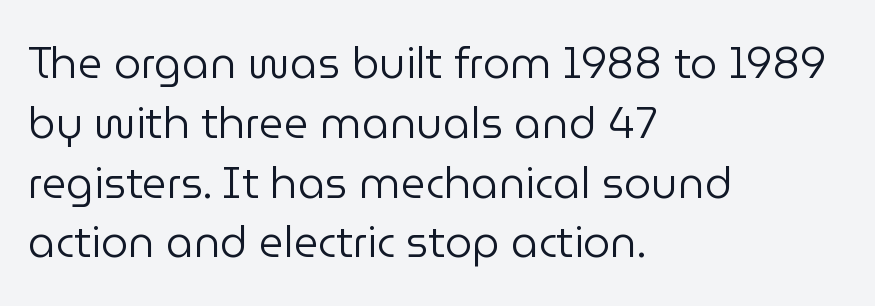
The image shows 43 px regular-weight sans-serif type, upright; set left-aligned, normal line spacing (1.39x), normal letter spacing, not underlined; low stroke contrast and a medium x-height.
